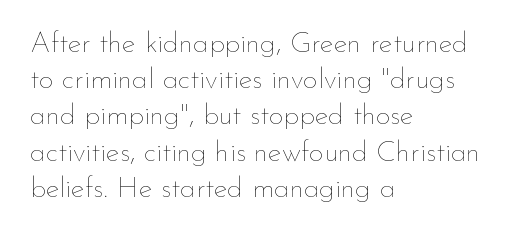
Q: Is the text bold? A: No.
Q: Is the text italic (slanted)? A: No, it is upright.
Q: Is the text underlined? A: No.
Q: How is the paragraph aligned? A: Left-aligned.
Q: Is the spacing between letters normal or unusually wide? A: Normal.
Q: Is the spacing between lines tight, normal or loose? A: Normal.
Q: Width (condensed, normal, or wide)? A: Normal.
Q: Stroke contrast? A: Low.
Q: x-height? A: Small.
Q: Monospaced? A: No.
